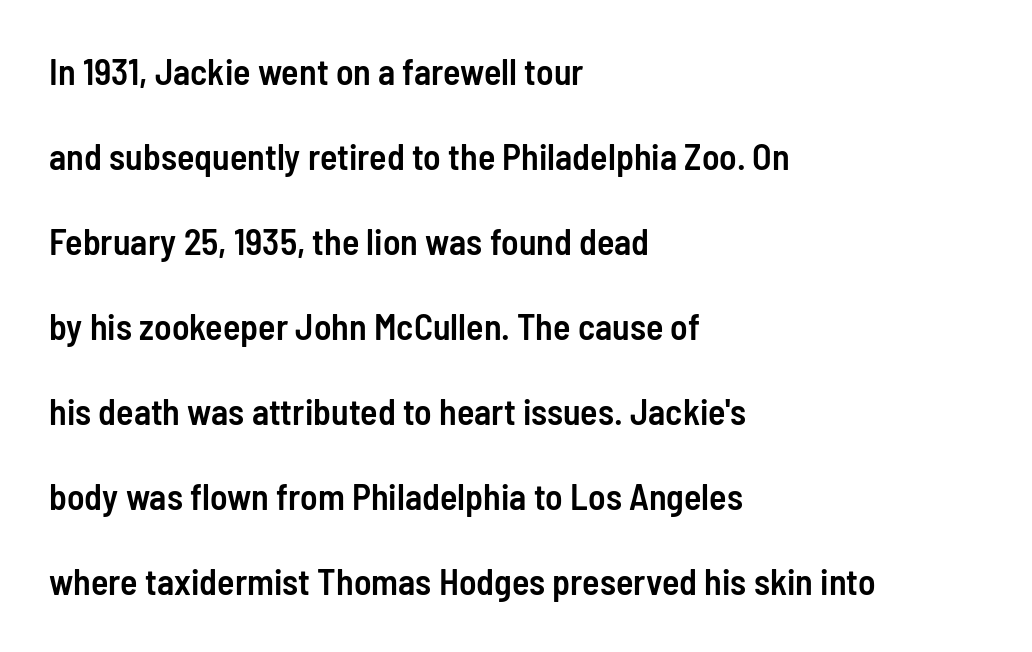
Spacing verdict: proportional, widths tailored to each character. This sample uses plain, unmodified letter spacing. Are there feet on the stems? There aren't — it's a sans. This is the in-between weight designers call semibold or demi. Ordinary non-slanted type is in use. Visually the block forms a straight wall on the left and a jagged coastline on the right.
